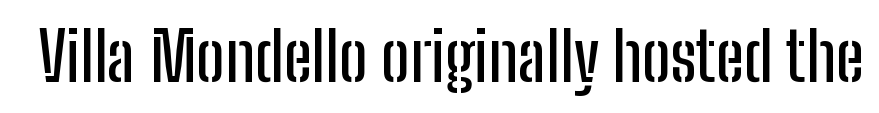
{"serif": "no", "italic": "no", "width": "condensed", "stroke_contrast": "low", "x_height": "medium", "monospaced": "no", "underline": "no", "letter_spacing": "normal", "letter_spacing_em": 0.0, "glyph_px": 67}
